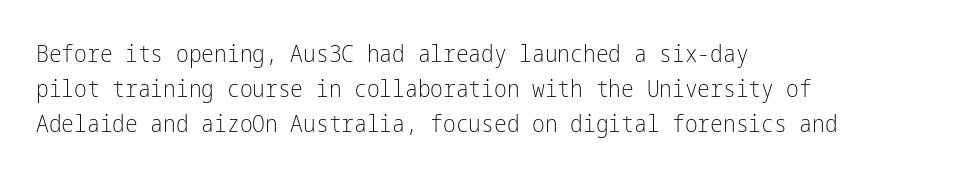
Q: Is the text bold? A: No.
Q: Is the text italic (slanted)? A: No, it is upright.
Q: Is the text underlined? A: No.
Q: How is the paragraph aligned? A: Left-aligned.
Q: Is the spacing between letters normal or unusually wide? A: Normal.
Q: Is the spacing between lines tight, normal or loose? A: Normal.
